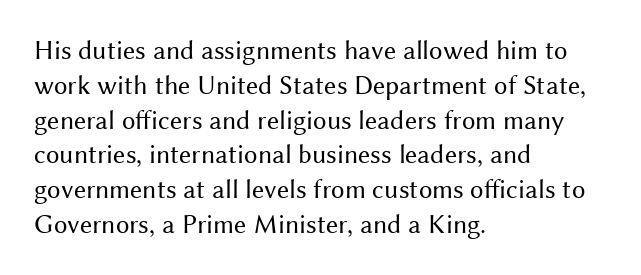
{"italic": "no", "bold": "no", "underline": "no", "align": "left", "line_spacing": "normal", "line_spacing_ratio": 1.29, "letter_spacing": "normal", "letter_spacing_em": 0.0, "glyph_px": 27}
